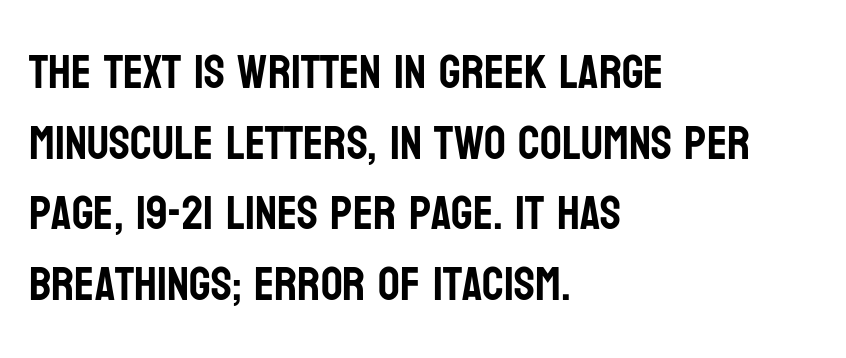
The image shows 48 px condensed sans-serif type, upright; set left-aligned, normal line spacing (1.47x), normal letter spacing, not underlined; low stroke contrast and a large x-height.
